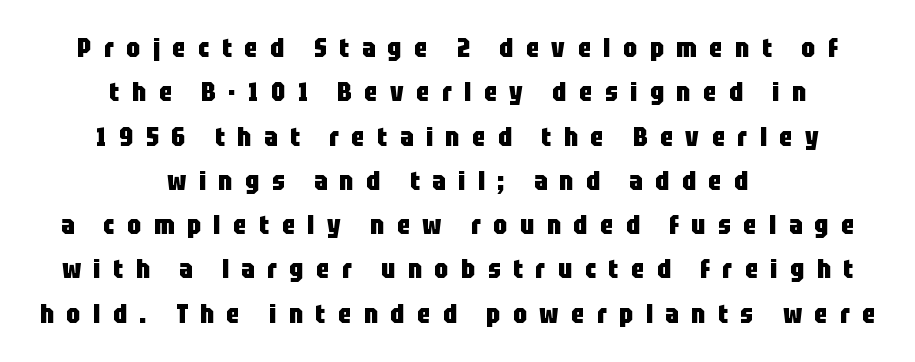
Q: Is the text bold? A: Yes.
Q: Is the text italic (slanted)? A: No, it is upright.
Q: Is the text underlined? A: No.
Q: How is the paragraph aligned? A: Centered.
Q: Is the spacing between letters normal or unusually wide? A: Unusually wide.
Q: Is the spacing between lines tight, normal or loose? A: Normal.
